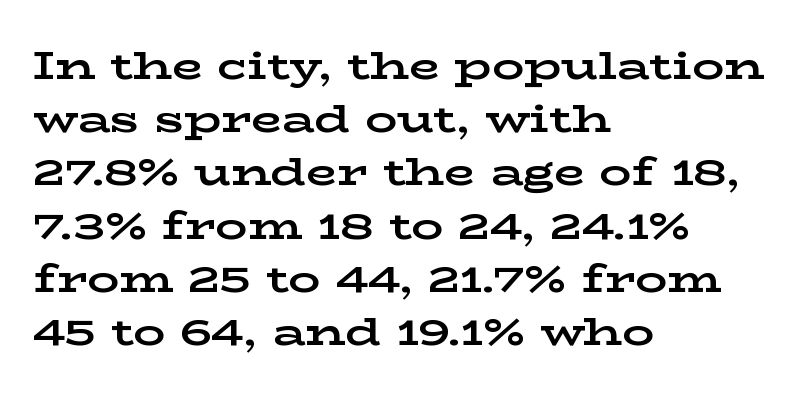
The image shows 40 px bold, wide serif type, upright; set left-aligned, normal line spacing (1.33x), normal letter spacing, not underlined; low stroke contrast and a medium x-height.
